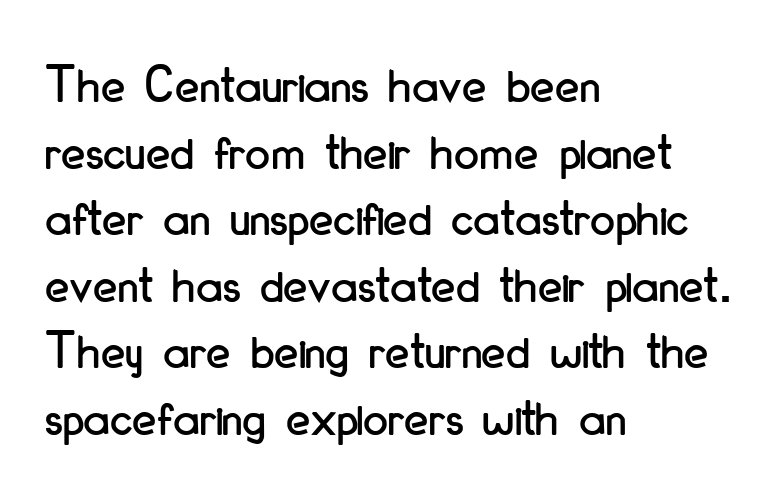
Spacing verdict: proportional, widths tailored to each character. A sans-serif font was chosen for this passage. The compositor pushed each line to the left boundary. Anything drawn beneath the words? Only blank space.
